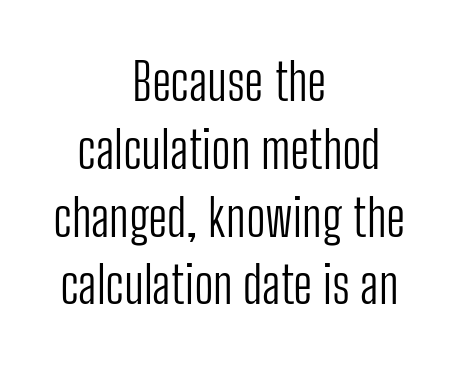
The image shows 51 px light, condensed sans-serif type, upright; set centered, normal line spacing (1.33x), normal letter spacing, not underlined; low stroke contrast and a medium x-height.
